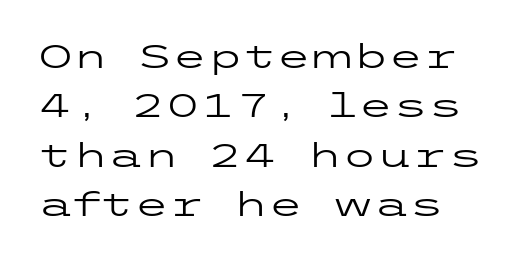
Q: Is the text bold? A: No.
Q: Is the text italic (slanted)? A: No, it is upright.
Q: Is the typeface a serif or a sans-serif typeface? A: Sans-serif.
Q: Is the text underlined? A: No.
Q: How is the paragraph aligned? A: Left-aligned.
Q: Is the spacing between letters normal or unusually wide? A: Normal.
Q: Is the spacing between lines tight, normal or loose? A: Normal.
Q: Width (condensed, normal, or wide)? A: Wide.
Q: Stroke contrast? A: Low.
Q: x-height? A: Medium.
